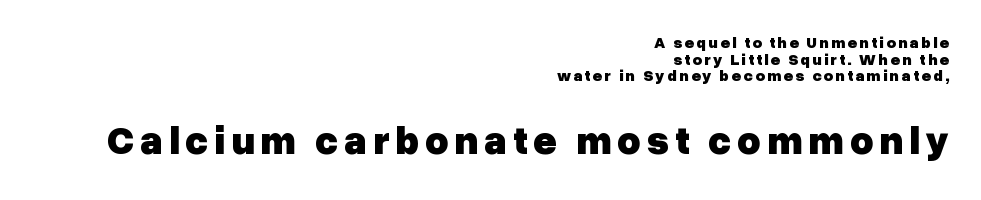
{"serif": "no", "italic": "no", "bold": "yes", "weight": "heavy", "width": "normal", "stroke_contrast": "low", "x_height": "medium", "monospaced": "no", "underline": "no", "align": "right", "line_spacing": "tight", "line_spacing_ratio": 1.04, "larger_block": "second", "size_ratio": 2.5, "glyph_px": 40}
